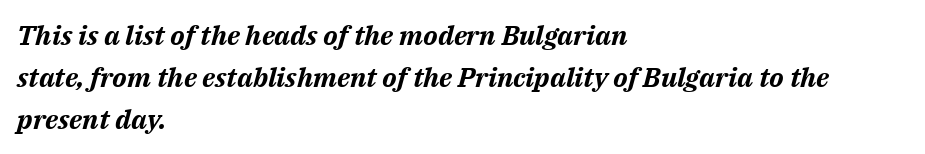
Q: Is the text bold? A: Yes.
Q: Is the text italic (slanted)? A: Yes, it leans right by about 14 degrees.
Q: Is the text underlined? A: No.
Q: How is the paragraph aligned? A: Left-aligned.
Q: Is the spacing between letters normal or unusually wide? A: Normal.
Q: Is the spacing between lines tight, normal or loose? A: Normal.
